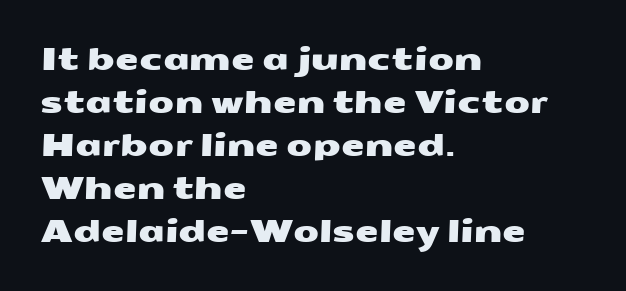
Does the copy run flush right? No — it runs flush left. Is this a fixed-width face? No — the glyphs have proportional, varying widths. Vertical spacing — default. The area under the type is left untouched.
